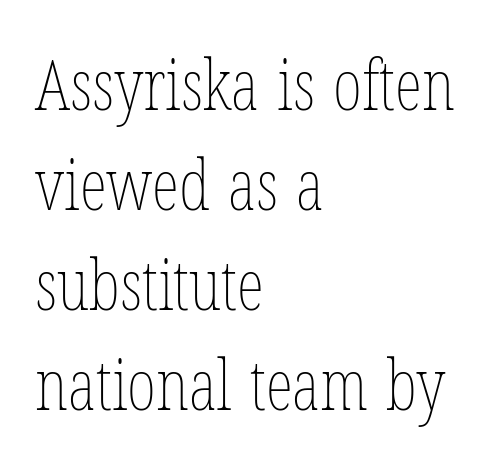
{"italic": "no", "bold": "no", "weight": "thin", "width": "condensed", "stroke_contrast": "low", "x_height": "medium", "monospaced": "no", "underline": "no", "align": "left", "line_spacing": "normal", "line_spacing_ratio": 1.43, "letter_spacing": "normal", "letter_spacing_em": 0.0, "glyph_px": 70}
